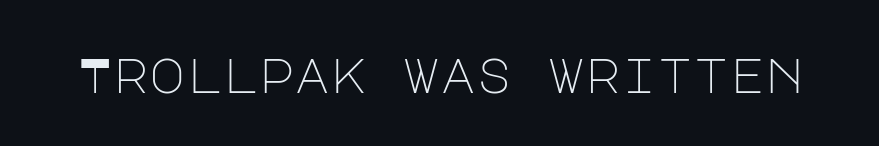
The image shows 49 px light sans-serif type, upright; set normal letter spacing, not underlined; low stroke contrast and a large x-height.
